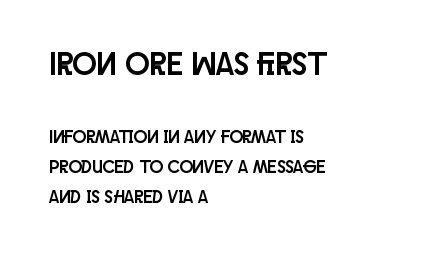
{"serif": "no", "italic": "no", "width": "condensed", "stroke_contrast": "low", "x_height": "large", "monospaced": "no", "underline": "no", "align": "left", "line_spacing": "normal", "line_spacing_ratio": 1.67, "letter_spacing": "normal", "letter_spacing_em": 0.0, "larger_block": "first", "size_ratio": 1.78, "glyph_px": 32}
